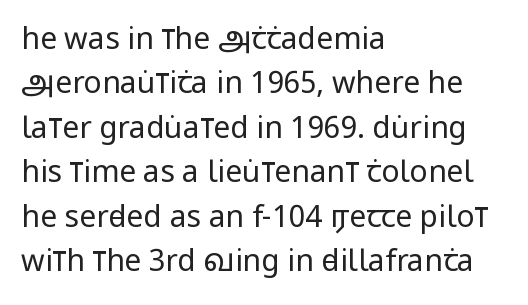
{"serif": "no", "italic": "no", "bold": "no", "weight": "regular", "width": "condensed", "stroke_contrast": "low", "x_height": "large", "monospaced": "no", "underline": "no", "align": "left", "line_spacing": "normal", "line_spacing_ratio": 1.48, "letter_spacing": "normal", "letter_spacing_em": 0.0, "glyph_px": 30}
